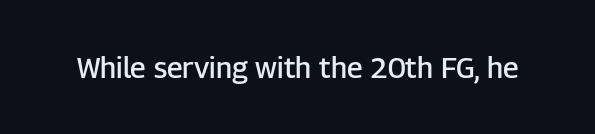
{"serif": "no", "italic": "no", "bold": "semi", "weight": "semibold", "width": "normal", "stroke_contrast": "low", "x_height": "medium", "monospaced": "no", "underline": "no", "letter_spacing": "normal", "letter_spacing_em": 0.0, "glyph_px": 29}
